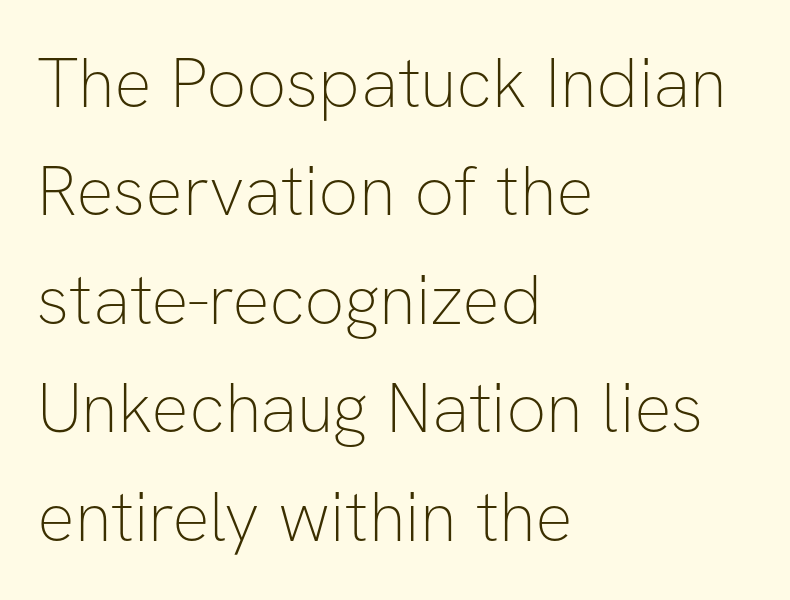
The image shows 70 px thin sans-serif type, upright; set left-aligned, normal line spacing (1.55x), normal letter spacing, not underlined; low stroke contrast and a medium x-height.
